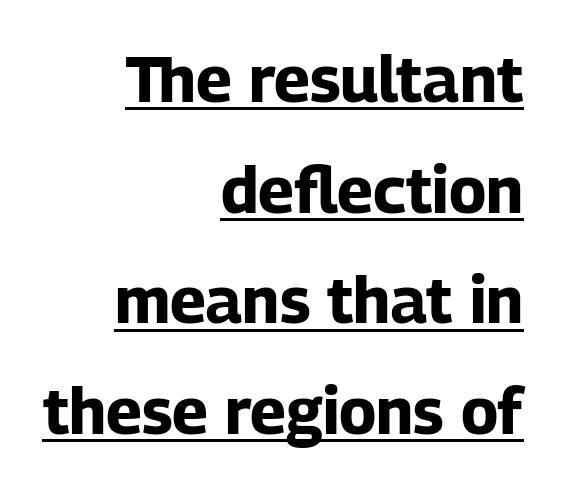
Q: Is the text bold? A: Yes.
Q: Is the text italic (slanted)? A: No, it is upright.
Q: Is the typeface a serif or a sans-serif typeface? A: Sans-serif.
Q: Is the text underlined? A: Yes.
Q: How is the paragraph aligned? A: Right-aligned.
Q: Is the spacing between letters normal or unusually wide? A: Normal.
Q: Width (condensed, normal, or wide)? A: Normal.
Q: Stroke contrast? A: Low.
Q: x-height? A: Medium.
Q: Monospaced? A: No.
